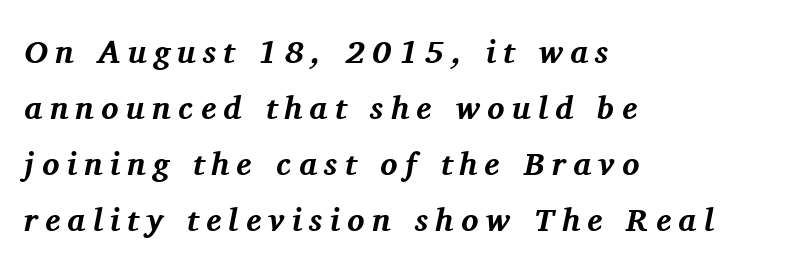
The glyphs are unaccompanied by any horizontal stroke below them. The passage shown is typed in a proportional face where columns would drift. This sample uses a serif face. These lines have a slow, spaced-out rhythm from letter to letter.
